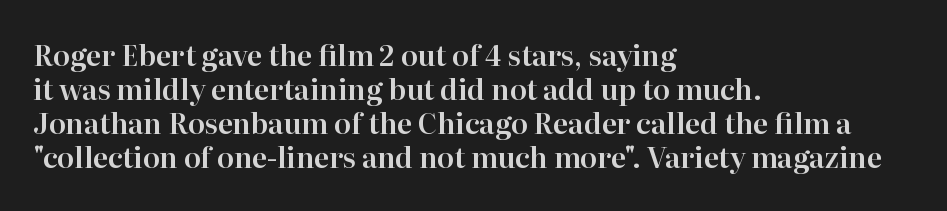
Q: Is the text italic (slanted)? A: No, it is upright.
Q: Is the typeface a serif or a sans-serif typeface? A: Serif.
Q: Is the text underlined? A: No.
Q: How is the paragraph aligned? A: Left-aligned.
Q: Is the spacing between letters normal or unusually wide? A: Normal.
Q: Width (condensed, normal, or wide)? A: Normal.
Q: Stroke contrast? A: High.
Q: x-height? A: Medium.
Q: Monospaced? A: No.
